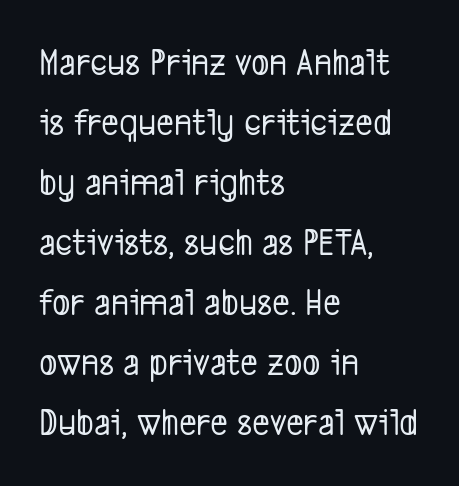
{"serif": "no", "width": "condensed", "stroke_contrast": "low", "x_height": "medium", "monospaced": "no", "underline": "no", "align": "left", "line_spacing": "normal", "line_spacing_ratio": 1.58, "letter_spacing": "normal", "letter_spacing_em": 0.0, "glyph_px": 38}
